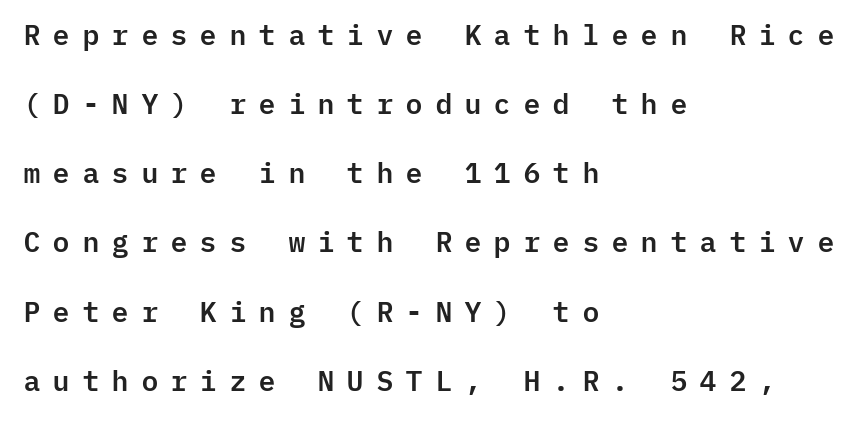
{"serif": "no", "italic": "no", "width": "normal", "stroke_contrast": "low", "x_height": "medium", "monospaced": "yes", "underline": "no", "align": "left", "line_spacing": "loose", "line_spacing_ratio": 2.47, "letter_spacing": "wide", "letter_spacing_em": 0.41, "glyph_px": 28}
